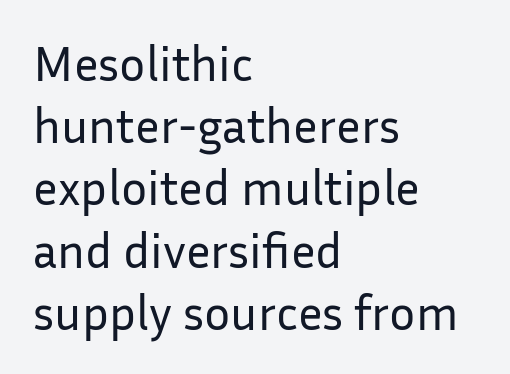
{"serif": "no", "italic": "no", "bold": "no", "weight": "regular", "width": "normal", "stroke_contrast": "low", "x_height": "medium", "monospaced": "no", "underline": "no", "align": "left", "line_spacing": "normal", "line_spacing_ratio": 1.27, "letter_spacing": "normal", "letter_spacing_em": 0.0, "glyph_px": 49}
